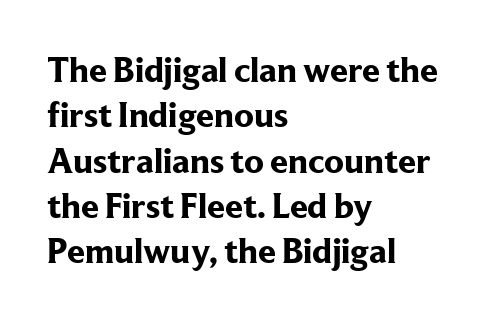
The image shows 36 px bold serif type, upright; set left-aligned, normal line spacing (1.26x), normal letter spacing, not underlined; low stroke contrast and a medium x-height.
